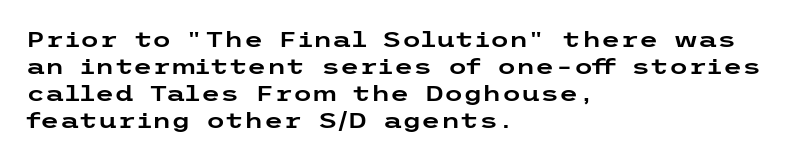
The image shows 22 px text type, upright; set left-aligned, line spacing 1.22x, normal letter spacing, not underlined.
